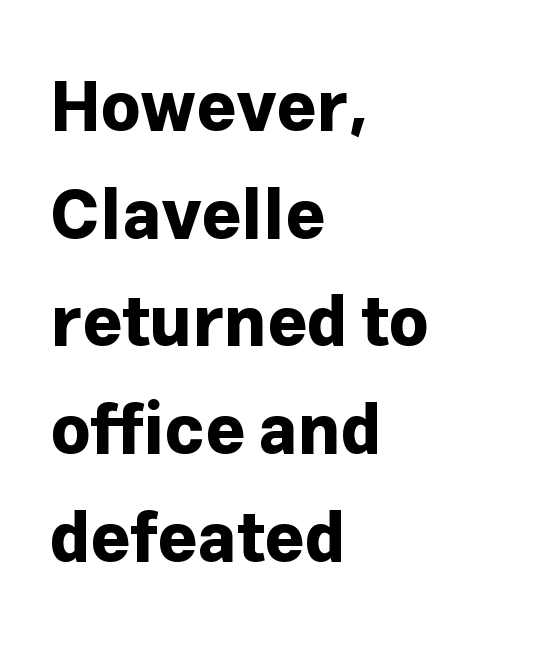
Q: Is the text bold? A: Yes.
Q: Is the text italic (slanted)? A: No, it is upright.
Q: Is the typeface a serif or a sans-serif typeface? A: Sans-serif.
Q: Is the text underlined? A: No.
Q: How is the paragraph aligned? A: Left-aligned.
Q: Is the spacing between letters normal or unusually wide? A: Normal.
Q: Is the spacing between lines tight, normal or loose? A: Normal.
Q: Width (condensed, normal, or wide)? A: Normal.
Q: Stroke contrast? A: Low.
Q: x-height? A: Medium.
Q: Monospaced? A: No.
